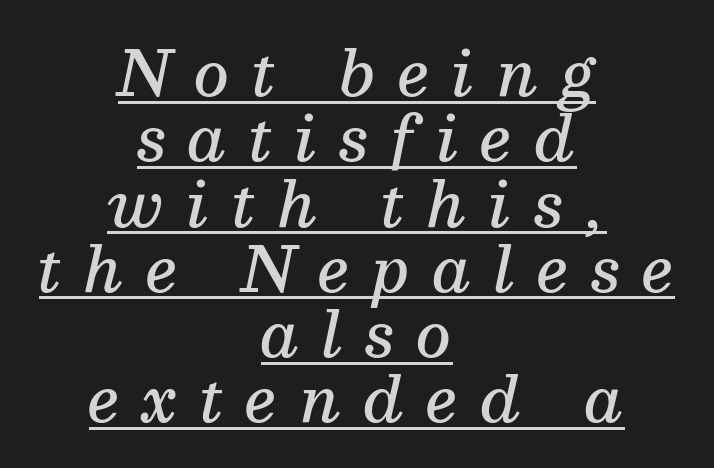
Letterform terminals end in serifs throughout the passage. Each line is balanced around a shared central axis. Honestly, the rows look squashed on top of each other. Each letter keeps its own natural width here, so spacing adapts to shape. Loose tracking; the words dissolve into strings of separated letters. A continuous stroke trails under the words, as in a hyperlink.
